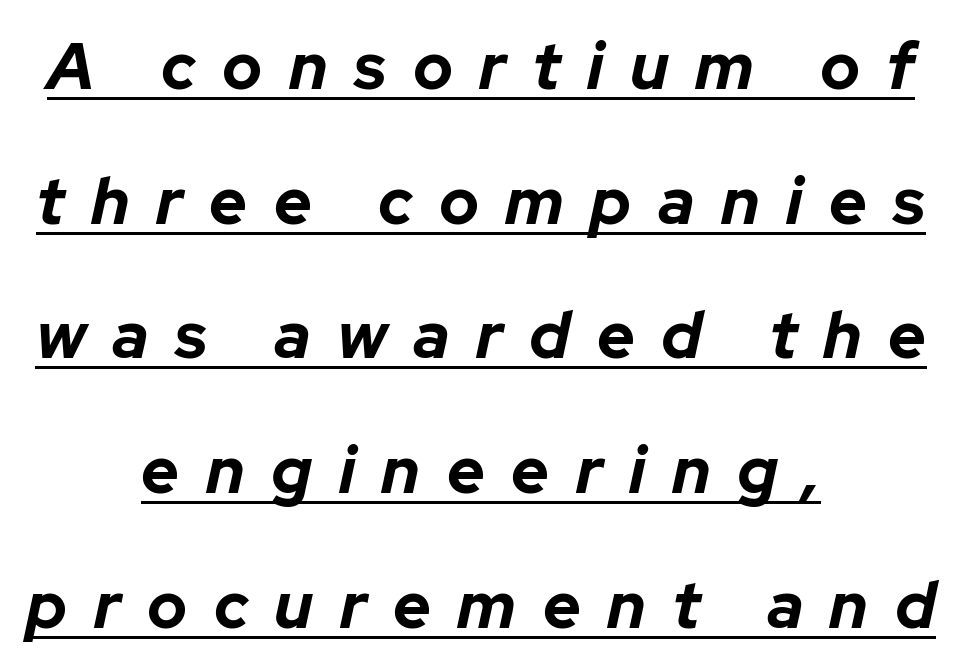
Q: Is the text bold? A: Yes.
Q: Is the text italic (slanted)? A: Yes, it leans right by about 12 degrees.
Q: Is the text underlined? A: Yes.
Q: How is the paragraph aligned? A: Centered.
Q: Is the spacing between letters normal or unusually wide? A: Unusually wide.
Q: Is the spacing between lines tight, normal or loose? A: Loose.
Q: Width (condensed, normal, or wide)? A: Normal.
Q: Stroke contrast? A: Low.
Q: x-height? A: Medium.
Q: Monospaced? A: No.
